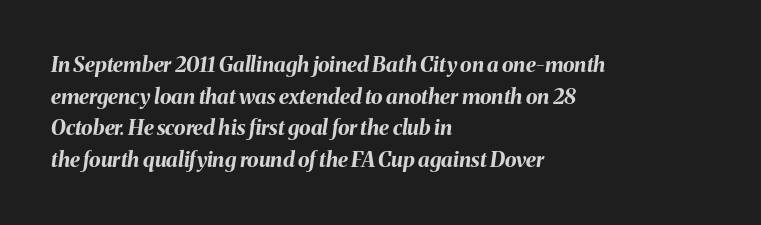
The image shows 21 px bold type, italic (leaning right); set left-aligned, normal line spacing (1.51x), normal letter spacing, not underlined.
